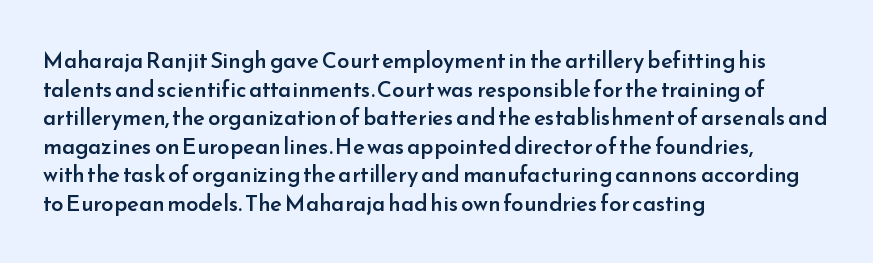
Between one letter and the next there's only the usual sliver of space. Firm but not heavy-handed strokes: this text is semibold. No italicization has been applied; the sample stays upright. Each line starts at the same left margin while the right side varies. Notice how descenders clear the ascenders below comfortably — that's standard leading.
